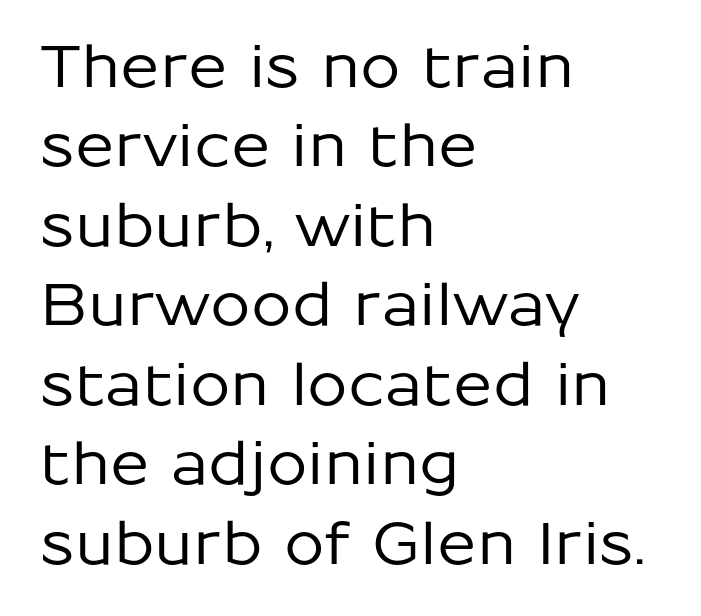
Q: Is the text italic (slanted)? A: No, it is upright.
Q: Is the typeface a serif or a sans-serif typeface? A: Sans-serif.
Q: Is the text underlined? A: No.
Q: How is the paragraph aligned? A: Left-aligned.
Q: Is the spacing between letters normal or unusually wide? A: Normal.
Q: Is the spacing between lines tight, normal or loose? A: Normal.
Q: Width (condensed, normal, or wide)? A: Normal.
Q: Stroke contrast? A: Low.
Q: x-height? A: Medium.
Q: Monospaced? A: No.
